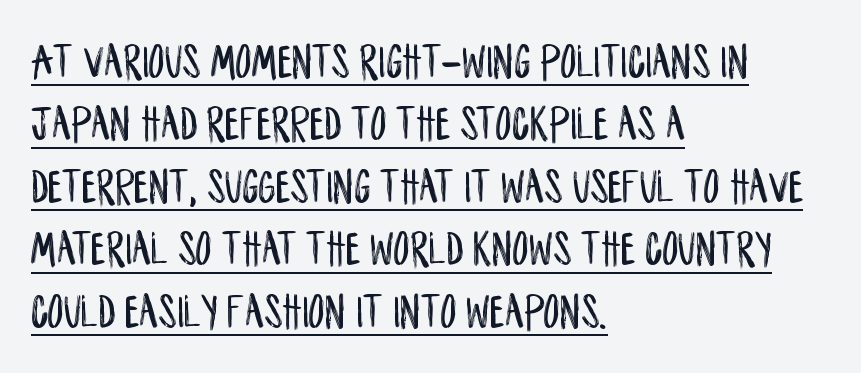
{"serif": "no", "italic": "no", "width": "condensed", "stroke_contrast": "low", "x_height": "large", "monospaced": "no", "underline": "yes", "align": "left", "line_spacing": "normal", "line_spacing_ratio": 1.25, "letter_spacing": "normal", "letter_spacing_em": 0.0, "glyph_px": 50}
